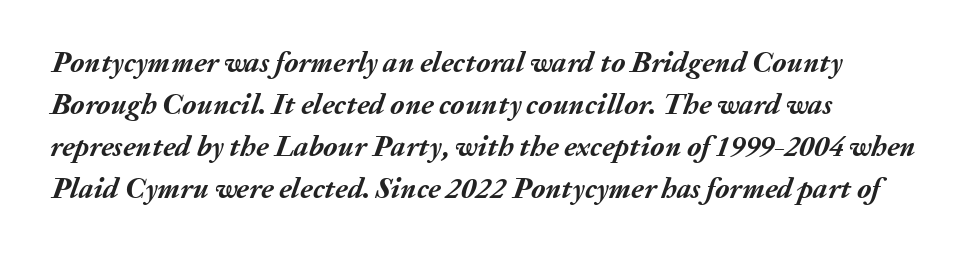
{"italic": "yes", "lean": "right", "slant_degrees": 20, "bold": "yes", "weight": "semibold", "width": "normal", "stroke_contrast": "medium", "x_height": "medium", "monospaced": "no", "underline": "no", "line_spacing": "normal", "line_spacing_ratio": 1.45, "letter_spacing": "normal", "letter_spacing_em": 0.0, "glyph_px": 29}
